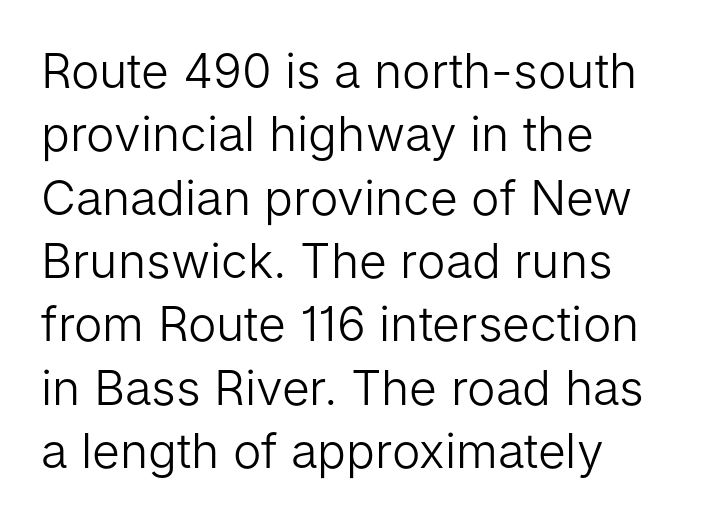
This sample has the flowing, uneven cadence of proportional lettering. Weight: regular or lighter. The string is rendered with underlining switched off. The tracking reads as untouched default to a designer's eye. A typesetter would label this face a sans. Notice how descenders clear the ascenders below comfortably — that's standard leading.
